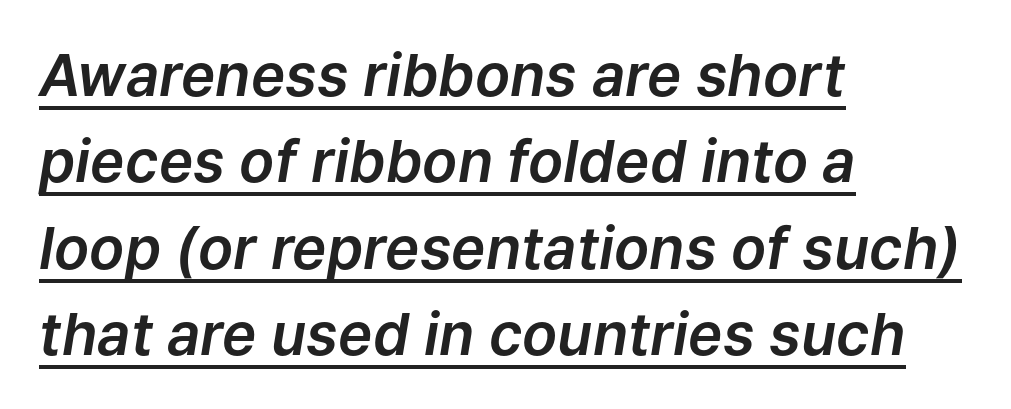
Slant detected: the letters are inclined. Which margin do the lines hug? The left one — the right edge is uneven. These lines keep a tight, regular rhythm from letter to letter. A normal amount of white space separates one row of letters from the next. The letters advance in unequal steps, a hallmark of proportional type. Like a heading marked for emphasis, these lines bear an underscore.
